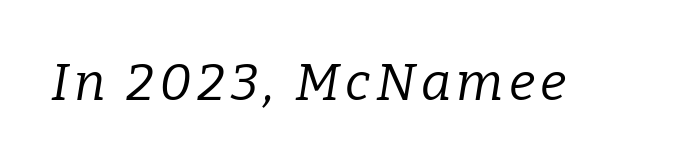
The image shows 52 px regular-weight serif type, italic (leaning right); set not underlined; low stroke contrast and a medium x-height.
